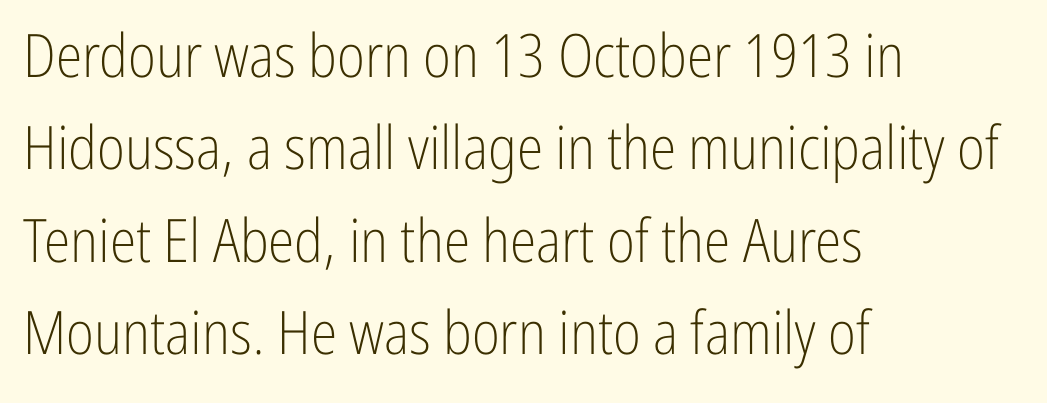
Each row of text sits above clean, open space. Vertical spacing — default. This sample is left-justified, so line endings fall wherever the words run out. Each stroke keeps to a modest, everyday thickness or less. The letters carry no serifs — their stems end cleanly without finishing strokes. You can tell it's not italic because the verticals are truly vertical.
